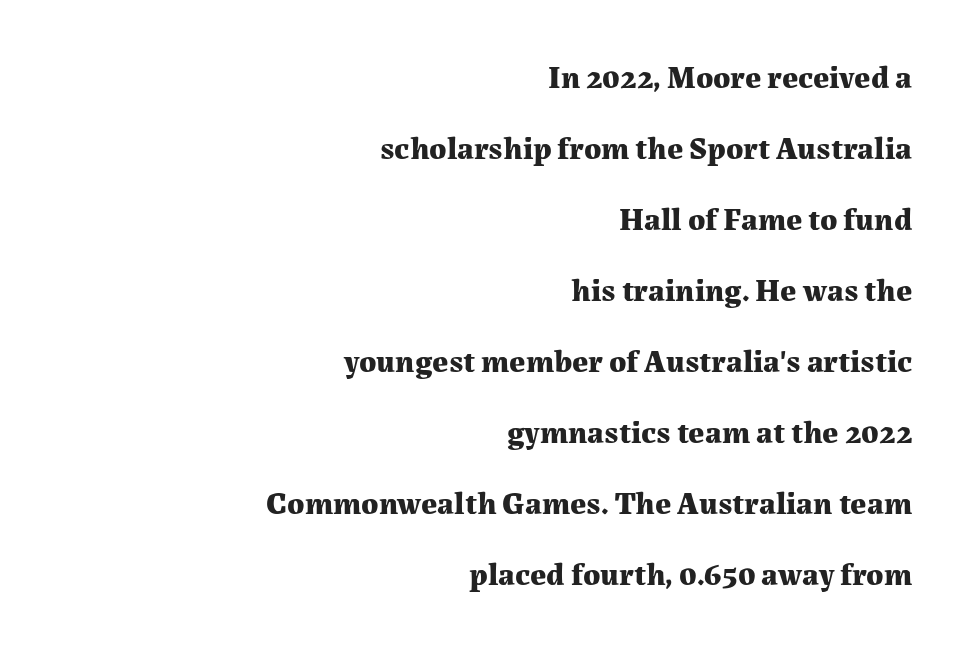
Nothing unusual about the tracking: characters are spaced as the font intends. The typeface chosen for these lines features serifs. Look at the stroke-to-counter ratio: heavy, a bold. The letters advance in unequal steps, a hallmark of proportional type.
